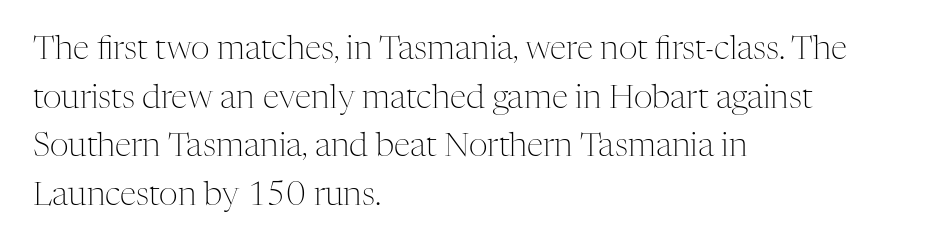
Q: Is the text bold? A: No.
Q: Is the text italic (slanted)? A: No, it is upright.
Q: Is the typeface a serif or a sans-serif typeface? A: Serif.
Q: Is the text underlined? A: No.
Q: How is the paragraph aligned? A: Left-aligned.
Q: Is the spacing between letters normal or unusually wide? A: Normal.
Q: Is the spacing between lines tight, normal or loose? A: Normal.
Q: Width (condensed, normal, or wide)? A: Normal.
Q: Stroke contrast? A: Medium.
Q: x-height? A: Medium.
Q: Monospaced? A: No.
